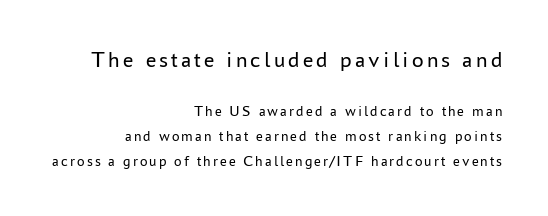
{"italic": "no", "bold": "no", "underline": "no", "align": "right", "line_spacing": "normal", "line_spacing_ratio": 1.65, "larger_block": "first", "size_ratio": 1.53, "glyph_px": 23}
